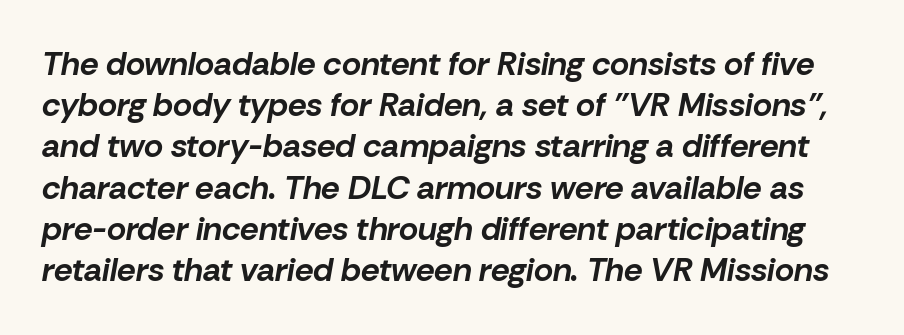
Q: Is the text bold? A: Yes.
Q: Is the text italic (slanted)? A: Yes, it leans right by about 10 degrees.
Q: Is the text underlined? A: No.
Q: Is the spacing between letters normal or unusually wide? A: Normal.
Q: Is the spacing between lines tight, normal or loose? A: Normal.
Q: Width (condensed, normal, or wide)? A: Normal.
Q: Stroke contrast? A: Low.
Q: x-height? A: Medium.
Q: Monospaced? A: No.
